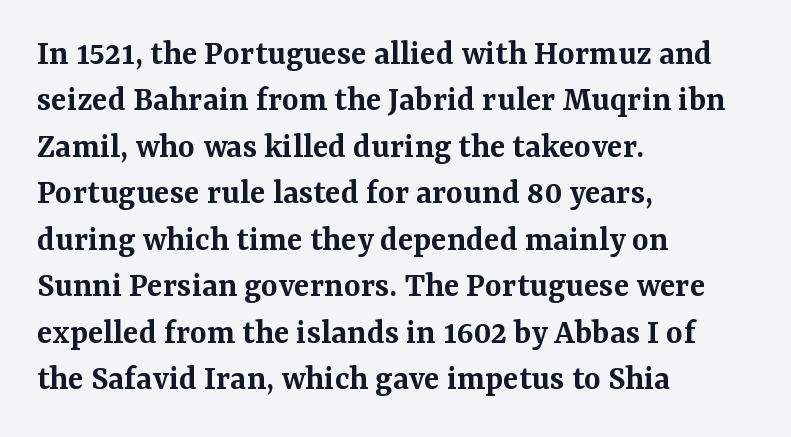
A somewhat darkened texture: the type is semibold rather than bold. Is the letter spacing exaggerated? No — it looks like the ordinary default. If you drew a ruler down the left edge, every line would touch it. The letters advance in unequal steps, a hallmark of proportional type. Posture: vertical. Examine the stroke ends and you'll spot serifs.
